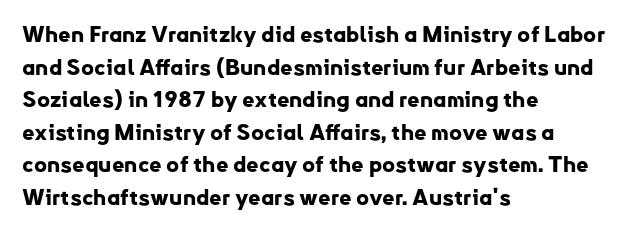
The letters stand straight up with perfectly vertical stems. Vertical spacing — default. Beneath every word, the page is bare. Typeset ragged right — the left edge is the straight one.
